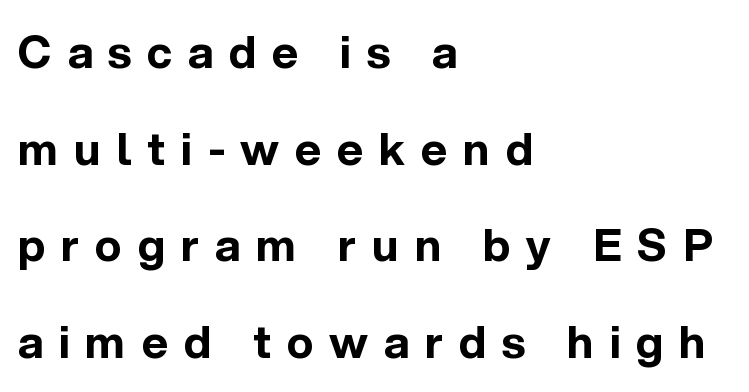
{"serif": "no", "italic": "no", "bold": "yes", "weight": "bold", "width": "normal", "x_height": "medium", "monospaced": "no", "underline": "no", "align": "left", "line_spacing": "loose", "line_spacing_ratio": 2.15, "letter_spacing": "wide", "letter_spacing_em": 0.35, "glyph_px": 45}
